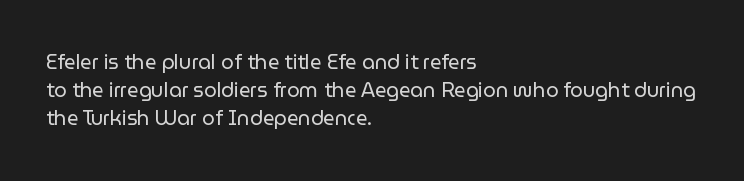
{"italic": "no", "bold": "no", "underline": "no", "align": "left", "line_spacing": "normal", "line_spacing_ratio": 1.41, "letter_spacing": "normal", "letter_spacing_em": 0.0, "glyph_px": 20}
